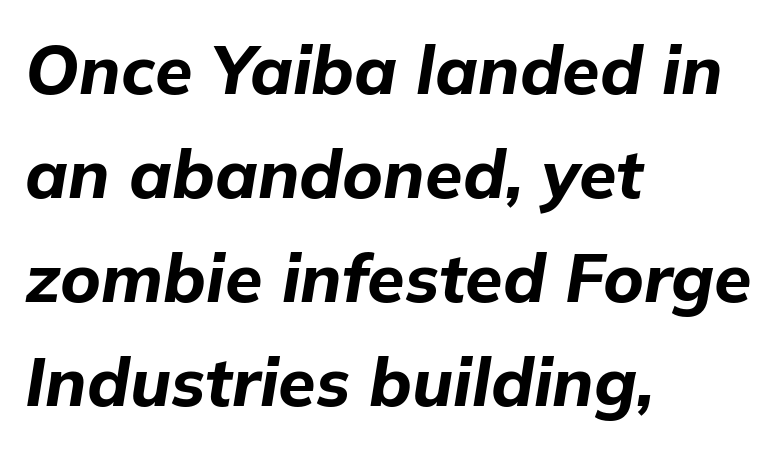
{"italic": "yes", "lean": "right", "slant_degrees": 9, "bold": "yes", "weight": "bold", "width": "normal", "stroke_contrast": "low", "x_height": "medium", "monospaced": "no", "underline": "no", "align": "left", "line_spacing": "normal", "line_spacing_ratio": 1.53, "letter_spacing": "normal", "letter_spacing_em": 0.0, "glyph_px": 68}
